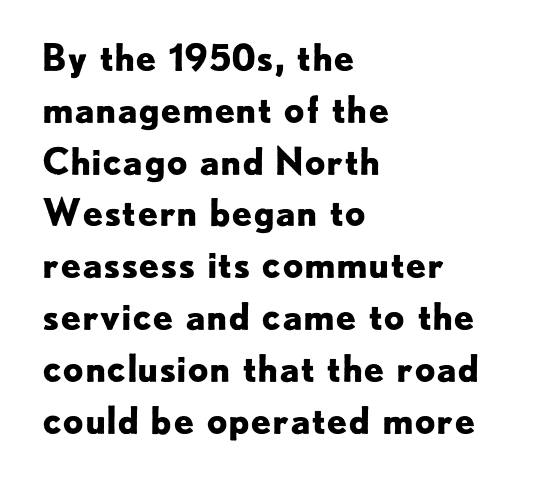
Q: Is the text bold? A: Yes.
Q: Is the text italic (slanted)? A: No, it is upright.
Q: Is the typeface a serif or a sans-serif typeface? A: Sans-serif.
Q: Is the text underlined? A: No.
Q: How is the paragraph aligned? A: Left-aligned.
Q: Is the spacing between letters normal or unusually wide? A: Normal.
Q: Is the spacing between lines tight, normal or loose? A: Normal.
Q: Width (condensed, normal, or wide)? A: Normal.
Q: Stroke contrast? A: Low.
Q: x-height? A: Small.
Q: Monospaced? A: No.
